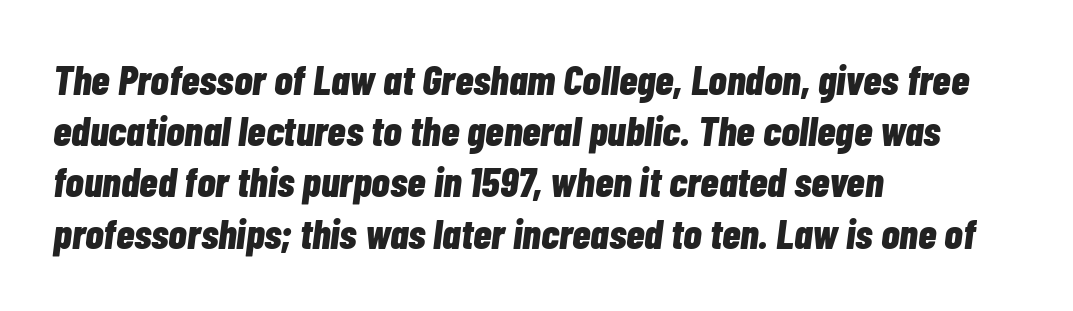
{"italic": "yes", "lean": "right", "slant_degrees": 7, "bold": "yes", "weight": "bold", "width": "condensed", "stroke_contrast": "low", "x_height": "medium", "monospaced": "no", "underline": "no", "align": "left", "line_spacing_ratio": 1.22, "letter_spacing": "normal", "letter_spacing_em": 0.0, "glyph_px": 42}
